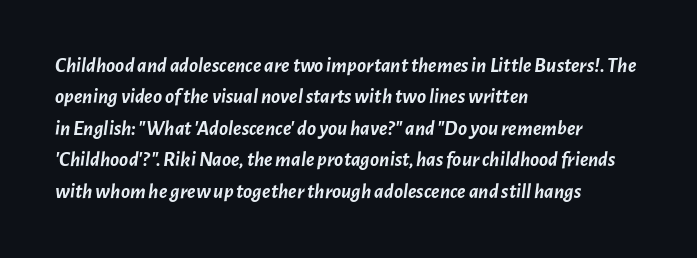
Q: Is the text bold? A: Yes.
Q: Is the text italic (slanted)? A: Yes, it leans right by about 7 degrees.
Q: Is the text underlined? A: No.
Q: How is the paragraph aligned? A: Left-aligned.
Q: Is the spacing between letters normal or unusually wide? A: Normal.
Q: Is the spacing between lines tight, normal or loose? A: Normal.
